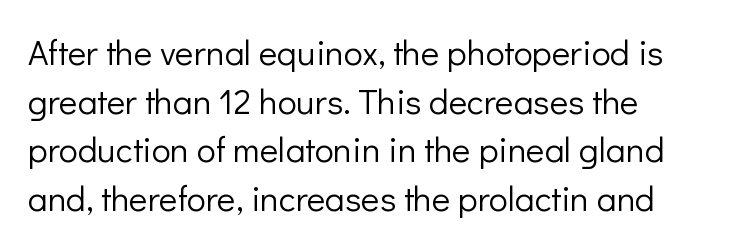
Q: Is the text bold? A: No.
Q: Is the text italic (slanted)? A: No, it is upright.
Q: Is the typeface a serif or a sans-serif typeface? A: Sans-serif.
Q: Is the text underlined? A: No.
Q: How is the paragraph aligned? A: Left-aligned.
Q: Is the spacing between letters normal or unusually wide? A: Normal.
Q: Is the spacing between lines tight, normal or loose? A: Normal.
Q: Width (condensed, normal, or wide)? A: Normal.
Q: Stroke contrast? A: Low.
Q: x-height? A: Medium.
Q: Monospaced? A: No.
